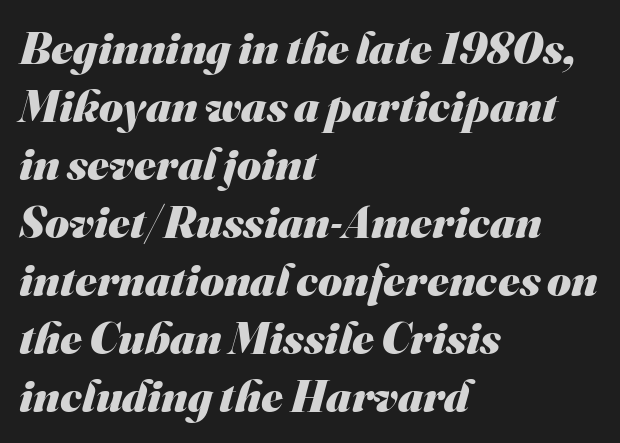
The zone under the glyphs is completely vacant. The letters are bold, with thick, heavy strokes. Normally led — the rows are evenly, conventionally spaced. The line texture is even and compact thanks to regular tracking. The setting favours the left margin, as ordinary paragraphs usually do.
